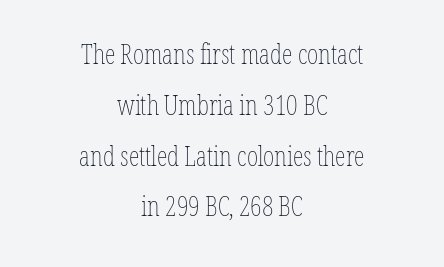
The image shows 27 px text type, upright; set centered, line spacing 1.88x, normal letter spacing, not underlined.
